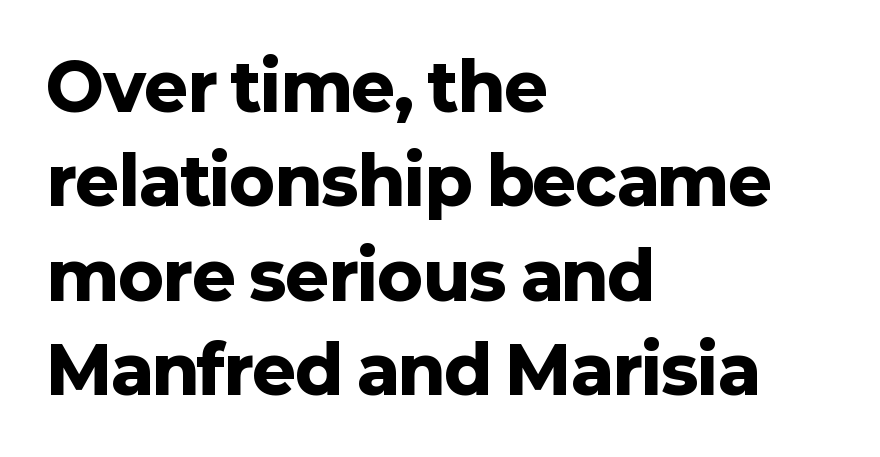
The image shows 66 px heavy sans-serif type, upright; set left-aligned, normal line spacing (1.43x), normal letter spacing, not underlined; low stroke contrast and a medium x-height.
